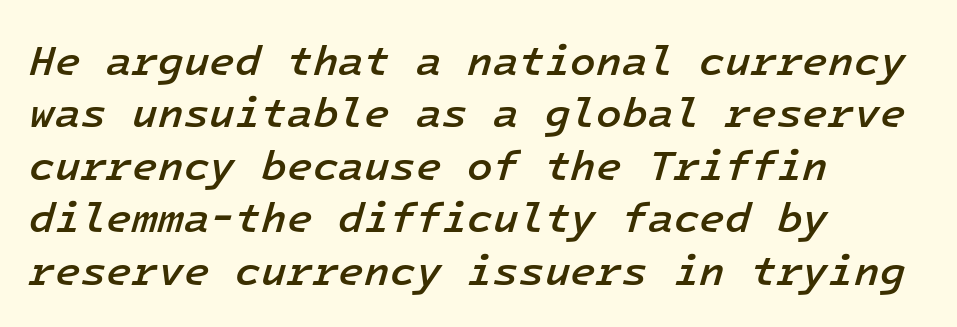
{"italic": "yes", "lean": "right", "slant_degrees": 16, "bold": "semi", "weight": "semibold", "width": "normal", "stroke_contrast": "low", "x_height": "medium", "monospaced": "yes", "underline": "no", "align": "left", "line_spacing": "normal", "line_spacing_ratio": 1.25, "letter_spacing": "normal", "letter_spacing_em": 0.0, "glyph_px": 42}
